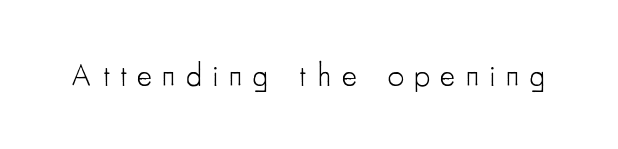
{"serif": "no", "italic": "no", "bold": "no", "weight": "light", "width": "condensed", "stroke_contrast": "low", "x_height": "small", "monospaced": "no", "underline": "no", "letter_spacing": "wide", "letter_spacing_em": 0.32, "glyph_px": 32}
